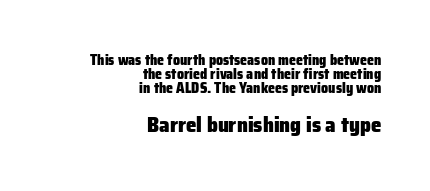
The image shows 21 px bold type, upright; set right-aligned, tight line spacing (1.0x), normal letter spacing, not underlined; the second (bottom) block is 1.5x larger.
